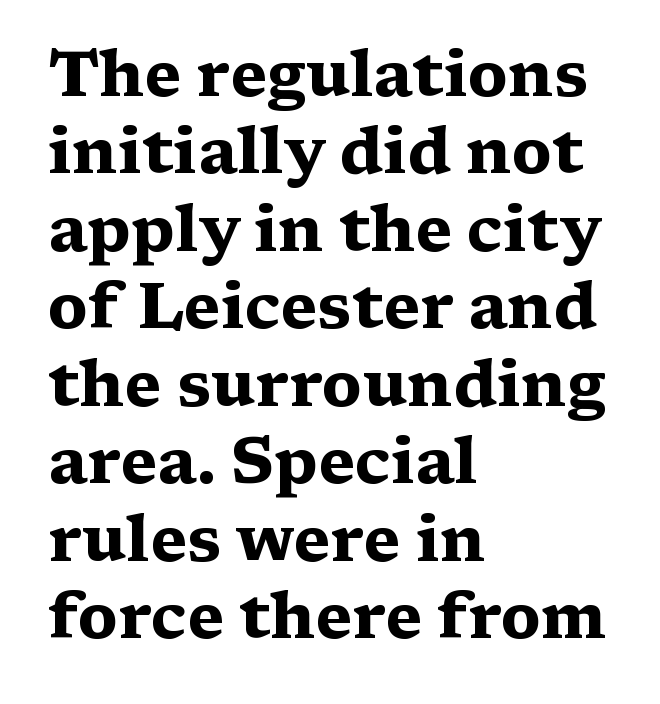
{"serif": "yes", "italic": "no", "bold": "yes", "weight": "heavy", "width": "wide", "stroke_contrast": "medium", "x_height": "medium", "monospaced": "no", "underline": "no", "align": "left", "line_spacing_ratio": 1.21, "letter_spacing": "normal", "letter_spacing_em": 0.0, "glyph_px": 64}
